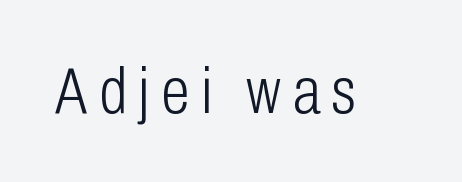
The image shows 65 px light, condensed sans-serif type, upright; set not underlined; low stroke contrast and a medium x-height.
